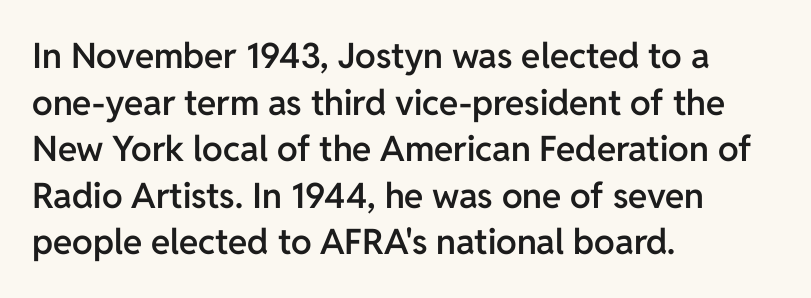
Nobody drew a line under any word here. Weight: semibold (demi). Characters follow at the spacing the type designer built in. This sample has the flowing, uneven cadence of proportional lettering. Letterform terminals end flat and unadorned throughout the passage. The paragraph shown leans on its left margin.
